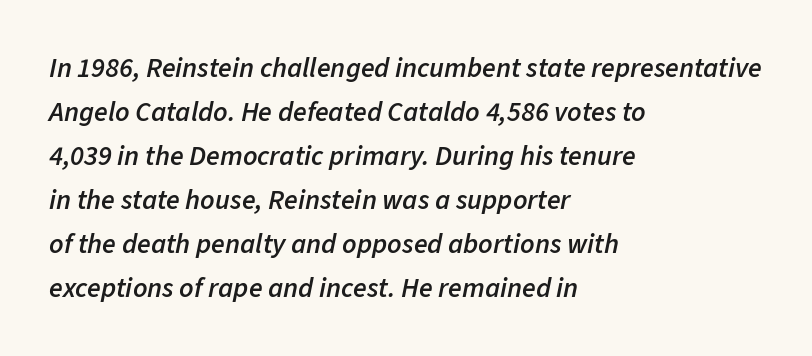
Q: Is the text bold? A: Semi-bold.
Q: Is the text italic (slanted)? A: Yes, it leans right by about 11 degrees.
Q: Is the text underlined? A: No.
Q: How is the paragraph aligned? A: Left-aligned.
Q: Is the spacing between letters normal or unusually wide? A: Normal.
Q: Is the spacing between lines tight, normal or loose? A: Normal.
Q: Width (condensed, normal, or wide)? A: Normal.
Q: Stroke contrast? A: Low.
Q: x-height? A: Medium.
Q: Monospaced? A: No.
